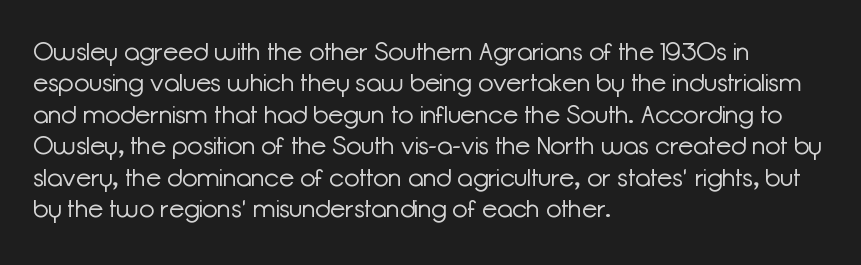
{"italic": "no", "bold": "no", "underline": "no", "align": "left", "line_spacing": "normal", "line_spacing_ratio": 1.26, "letter_spacing": "normal", "letter_spacing_em": 0.0, "glyph_px": 25}
